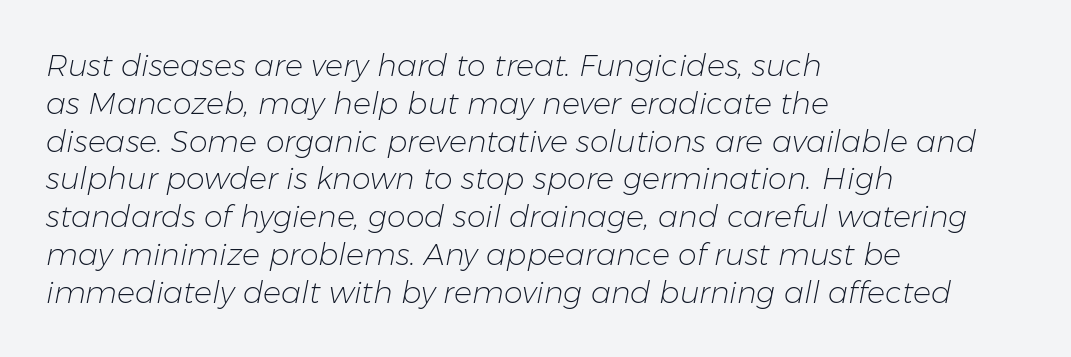
Weight: regular or lighter. Descenders hang freely into open space. Whoever set this chose a conventional vertical rhythm. These lines stack with their left ends in a neat column. The glyphs look as if they've been sheared to an angle. The line texture is even and compact thanks to regular tracking.
